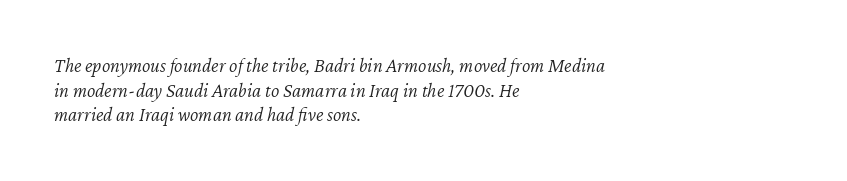
The image shows 20 px text type, italic (leaning right); set left-aligned, line spacing 1.23x, normal letter spacing, not underlined.
